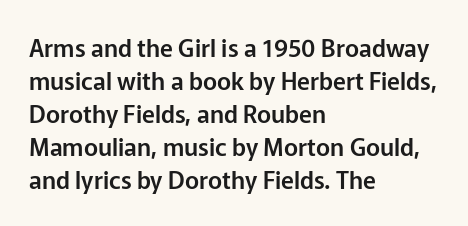
The lines are quadded left. Does extra space separate the letters? No, they use regular spacing. Tall strokes in this sample are plumb rather than angled. Notice how descenders clear the ascenders below comfortably — that's standard leading. This rendering features lettering with no underline.
